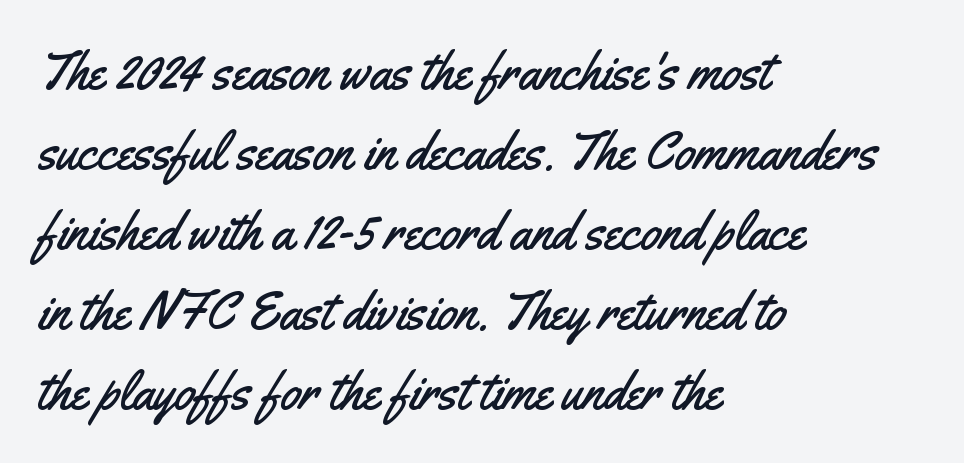
The passage shown is typeset with a sans-serif family. One glance says typical: line gaps are just what's usual. The passage shown is typed in a proportional face where columns would drift. Default kerning and tracking; the words read as compact shapes.
